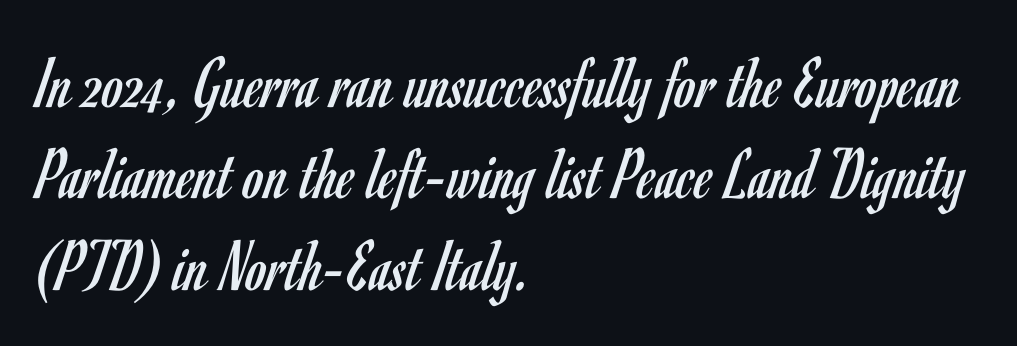
{"serif": "no", "bold": "no", "weight": "regular", "width": "condensed", "stroke_contrast": "low", "x_height": "small", "monospaced": "no", "underline": "no", "align": "left", "line_spacing_ratio": 1.22, "letter_spacing": "normal", "letter_spacing_em": 0.0, "glyph_px": 75}
